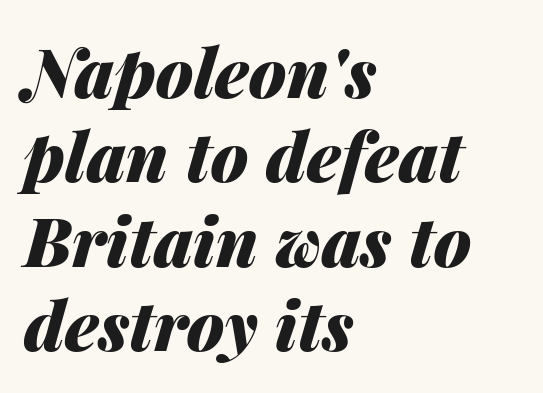
{"italic": "yes", "lean": "right", "slant_degrees": 14, "bold": "yes", "weight": "heavy", "width": "normal", "stroke_contrast": "medium", "x_height": "medium", "monospaced": "no", "underline": "no", "align": "left", "line_spacing_ratio": 1.24, "letter_spacing": "normal", "letter_spacing_em": 0.0, "glyph_px": 68}
